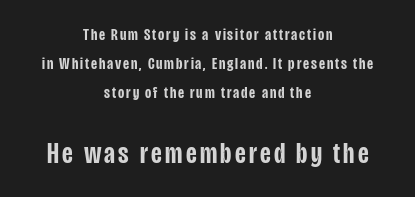
Designer's note — italics off, roman on. Look at the stroke-to-counter ratio: somewhat heavy, a semibold. Character widths vary here, with narrow letters taking less room than wide ones. The area under the type is left untouched. Visually, the bottom section dominates because its glyphs are scaled up.
